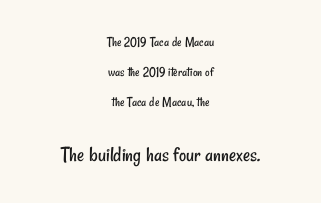
The image shows 22 px text type; set centered, loose line spacing (2.16x), normal letter spacing, not underlined; the second (bottom) block is 1.57x larger.
